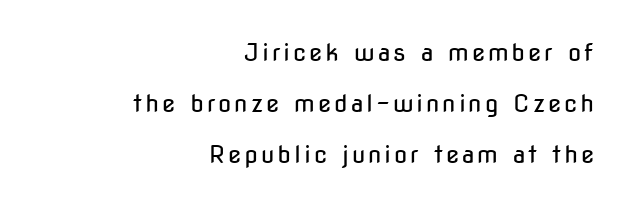
The image shows 24 px text type, upright; set right-aligned, loose line spacing (2.12x), not underlined.
